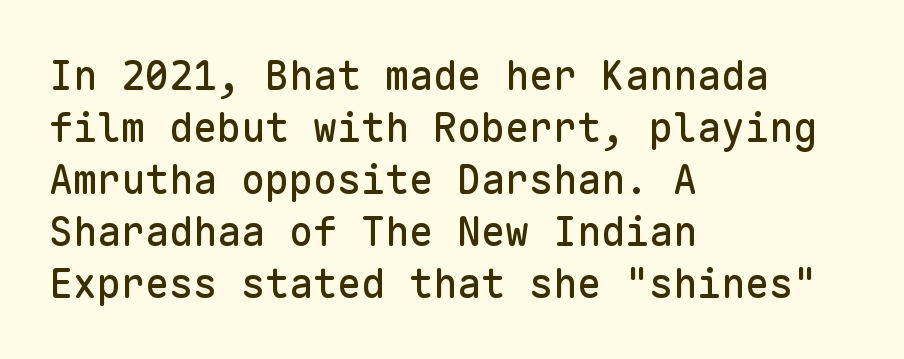
The lines in this sample share a left origin and differ only in where they stop. Each new line begins a customary step beneath the previous one. Every character sits straight up, as roman type does. No feet cap the strokes, marking this as sans-serif type. The string is rendered with underlining switched off.
